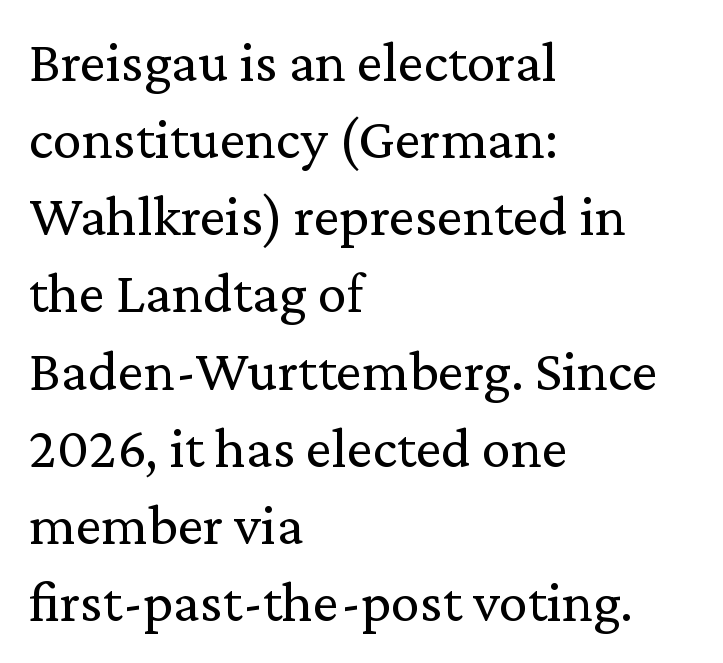
Nope, not italic — everything's standing straight. Between one letter and the next there's only the usual sliver of space. Character widths vary here, with narrow letters taking less room than wide ones. The lines in this sample share a left origin and differ only in where they stop.
